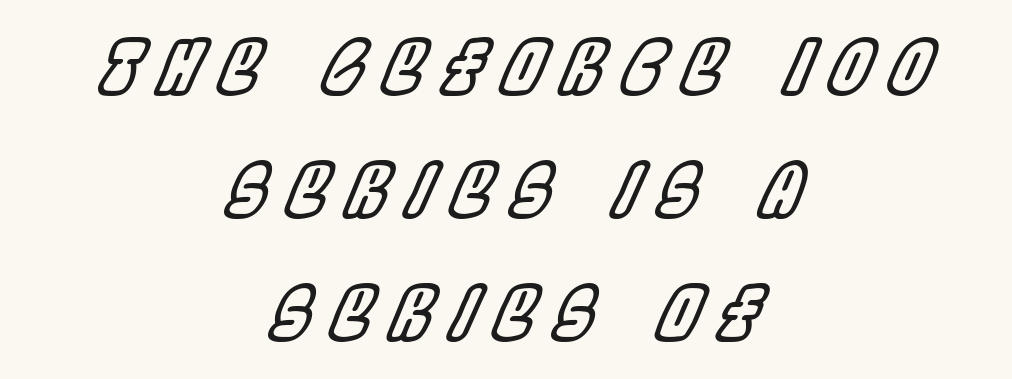
Q: Is the text italic (slanted)? A: Yes, it leans right by about 22 degrees.
Q: Is the text underlined? A: No.
Q: How is the paragraph aligned? A: Centered.
Q: Is the spacing between letters normal or unusually wide? A: Unusually wide.
Q: Is the spacing between lines tight, normal or loose? A: Normal.
Q: Width (condensed, normal, or wide)? A: Condensed.
Q: x-height? A: Large.
Q: Monospaced? A: No.
